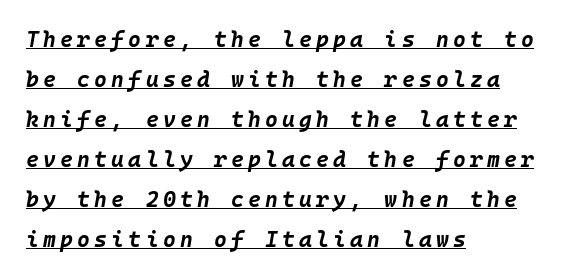
The image shows 22 px bold type, italic (leaning right); set left-aligned, line spacing 1.82x, underlined.
